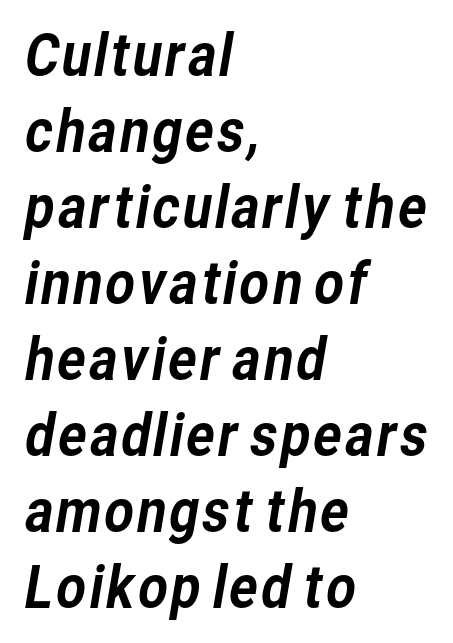
{"serif": "no", "width": "normal", "stroke_contrast": "low", "x_height": "medium", "monospaced": "no", "underline": "no", "align": "left", "line_spacing": "normal", "line_spacing_ratio": 1.31, "letter_spacing": "normal", "letter_spacing_em": 0.0, "glyph_px": 58}
